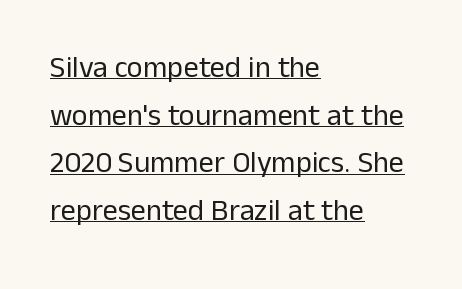
Regarding leading, the lines here are spaced in the standard way. The strokes carry an ordinary text weight at most. Compared with a centered layout, this one pins lines to the left instead. The face used here is rendered with its standard letterfit. In terms of posture, this sample is upright.
